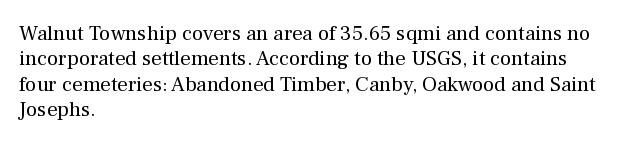
The image shows 21 px text type, upright; set left-aligned, line spacing 1.21x, normal letter spacing, not underlined.
